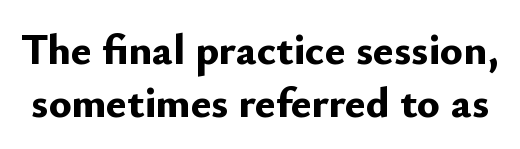
Q: Is the text bold? A: Yes.
Q: Is the text italic (slanted)? A: No, it is upright.
Q: Is the typeface a serif or a sans-serif typeface? A: Sans-serif.
Q: Is the text underlined? A: No.
Q: Is the spacing between letters normal or unusually wide? A: Normal.
Q: Width (condensed, normal, or wide)? A: Normal.
Q: Stroke contrast? A: Low.
Q: x-height? A: Small.
Q: Monospaced? A: No.
